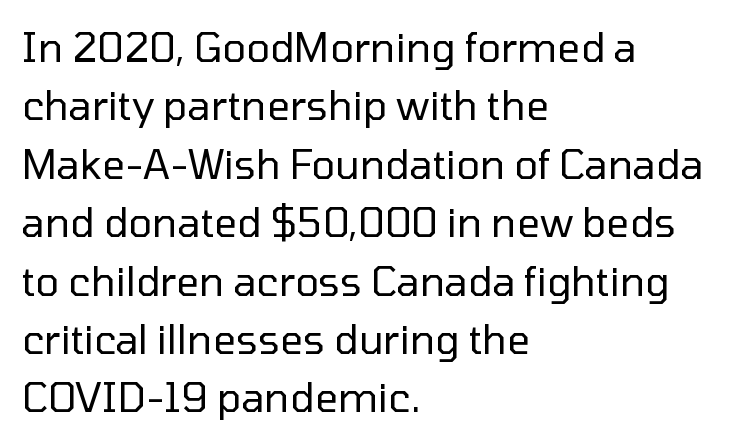
Q: Is the text bold? A: No.
Q: Is the text italic (slanted)? A: No, it is upright.
Q: Is the typeface a serif or a sans-serif typeface? A: Sans-serif.
Q: Is the text underlined? A: No.
Q: How is the paragraph aligned? A: Left-aligned.
Q: Is the spacing between letters normal or unusually wide? A: Normal.
Q: Is the spacing between lines tight, normal or loose? A: Normal.
Q: Width (condensed, normal, or wide)? A: Normal.
Q: Stroke contrast? A: Low.
Q: x-height? A: Medium.
Q: Monospaced? A: No.
